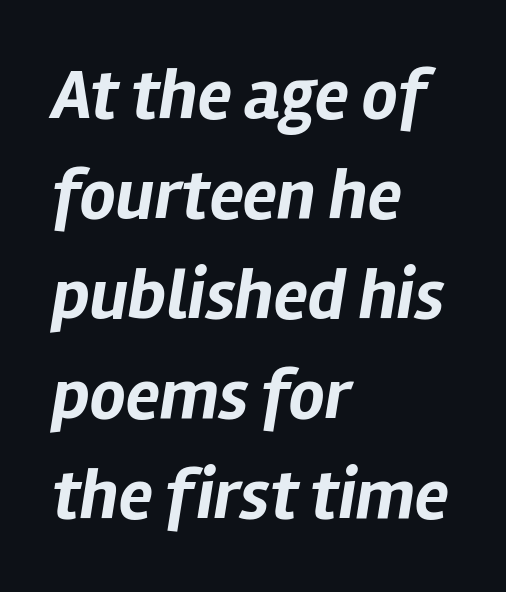
The rendering keeps characters at their native spacing. Is this a fixed-width face? No — the glyphs have proportional, varying widths. Posture: slanted. The characters look thick and weighty, a clear bold. Horizontal bands of white between lines are of average thickness. Quick note: underline off.
